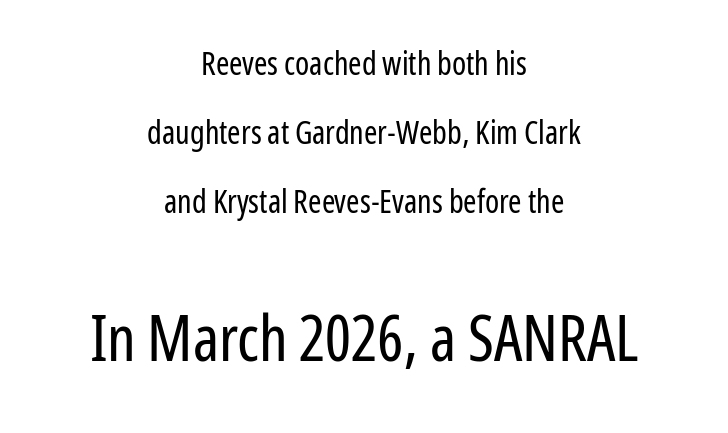
{"serif": "no", "italic": "no", "bold": "no", "weight": "regular", "width": "condensed", "stroke_contrast": "low", "x_height": "medium", "monospaced": "no", "underline": "no", "align": "center", "line_spacing": "loose", "line_spacing_ratio": 2.16, "letter_spacing": "normal", "letter_spacing_em": 0.0, "larger_block": "second", "size_ratio": 1.97, "glyph_px": 63}
